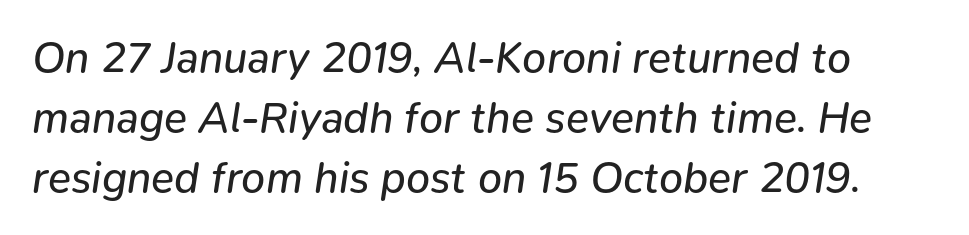
Q: Is the text bold? A: No.
Q: Is the text italic (slanted)? A: Yes, it leans right by about 9 degrees.
Q: Is the text underlined? A: No.
Q: Is the spacing between letters normal or unusually wide? A: Normal.
Q: Is the spacing between lines tight, normal or loose? A: Normal.
Q: Width (condensed, normal, or wide)? A: Normal.
Q: Stroke contrast? A: Low.
Q: x-height? A: Medium.
Q: Monospaced? A: No.
